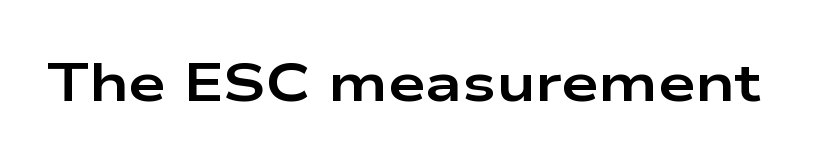
Q: Is the text bold? A: Yes.
Q: Is the text italic (slanted)? A: No, it is upright.
Q: Is the typeface a serif or a sans-serif typeface? A: Sans-serif.
Q: Is the text underlined? A: No.
Q: Is the spacing between letters normal or unusually wide? A: Normal.
Q: Width (condensed, normal, or wide)? A: Wide.
Q: Stroke contrast? A: Low.
Q: x-height? A: Medium.
Q: Monospaced? A: No.
